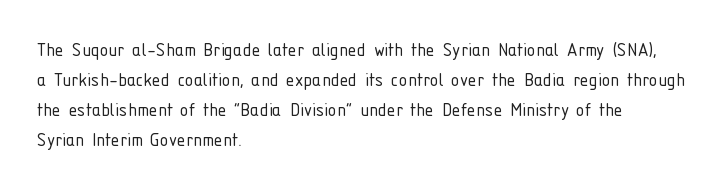
The image shows 22 px text type, upright; set left-aligned, normal line spacing (1.37x), normal letter spacing, not underlined.
